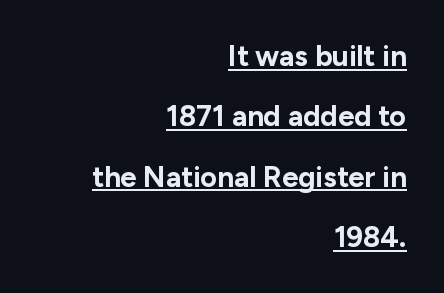
The image shows 29 px bold sans-serif type, upright; set right-aligned, loose line spacing (2.08x), normal letter spacing, underlined; low stroke contrast and a medium x-height.
